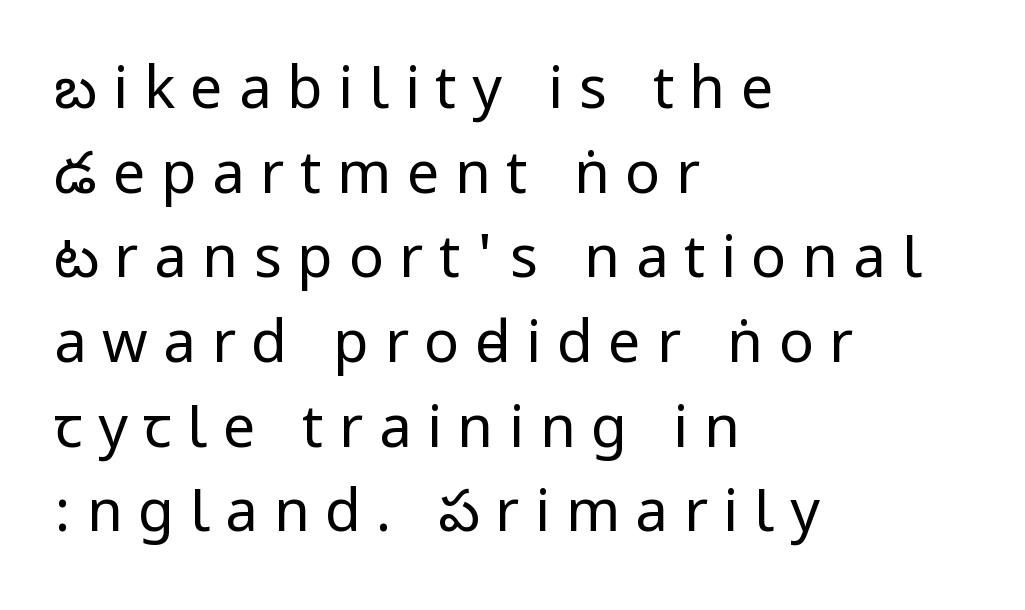
Q: Is the text bold? A: No.
Q: Is the text italic (slanted)? A: No, it is upright.
Q: Is the typeface a serif or a sans-serif typeface? A: Sans-serif.
Q: Is the text underlined? A: No.
Q: How is the paragraph aligned? A: Left-aligned.
Q: Is the spacing between letters normal or unusually wide? A: Unusually wide.
Q: Is the spacing between lines tight, normal or loose? A: Normal.
Q: Width (condensed, normal, or wide)? A: Condensed.
Q: Stroke contrast? A: Low.
